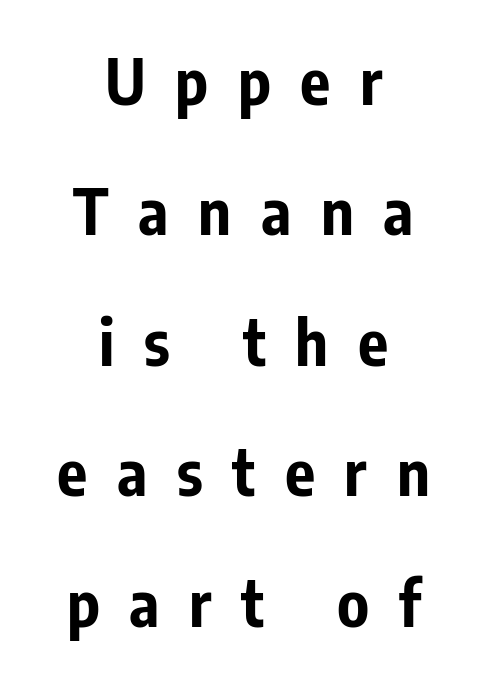
Q: Is the text bold? A: Yes.
Q: Is the text italic (slanted)? A: No, it is upright.
Q: Is the typeface a serif or a sans-serif typeface? A: Sans-serif.
Q: Is the text underlined? A: No.
Q: How is the paragraph aligned? A: Centered.
Q: Is the spacing between letters normal or unusually wide? A: Unusually wide.
Q: Is the spacing between lines tight, normal or loose? A: Loose.
Q: Width (condensed, normal, or wide)? A: Condensed.
Q: Stroke contrast? A: Low.
Q: x-height? A: Medium.
Q: Monospaced? A: No.
